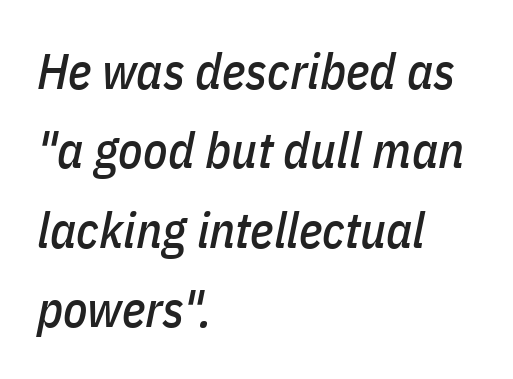
Looking at the ascenders, they clearly lean. Letter spacing: default. Note the varied advance widths — an 'i' is clearly narrower than an 'm'. Where is the straight margin? On the left. Regular leading.
